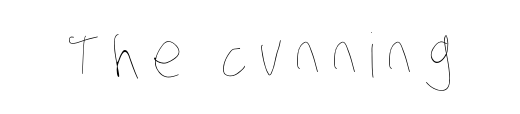
The image shows 61 px thin, condensed type; set not underlined; low stroke contrast and a large x-height.
